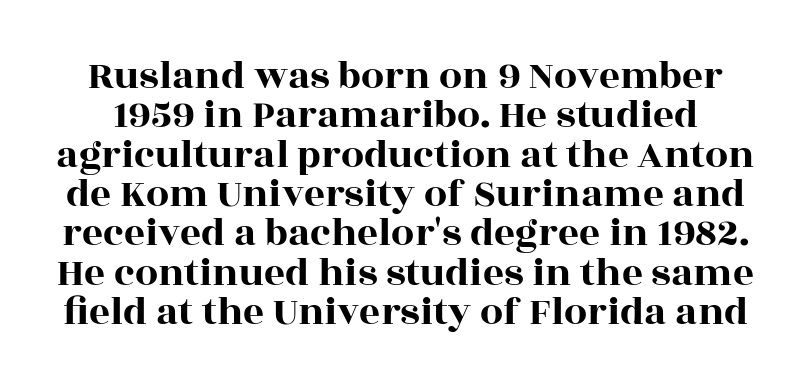
{"serif": "yes", "italic": "no", "width": "wide", "x_height": "large", "monospaced": "no", "underline": "no", "line_spacing": "tight", "line_spacing_ratio": 0.96, "letter_spacing": "normal", "letter_spacing_em": 0.0, "glyph_px": 41}
